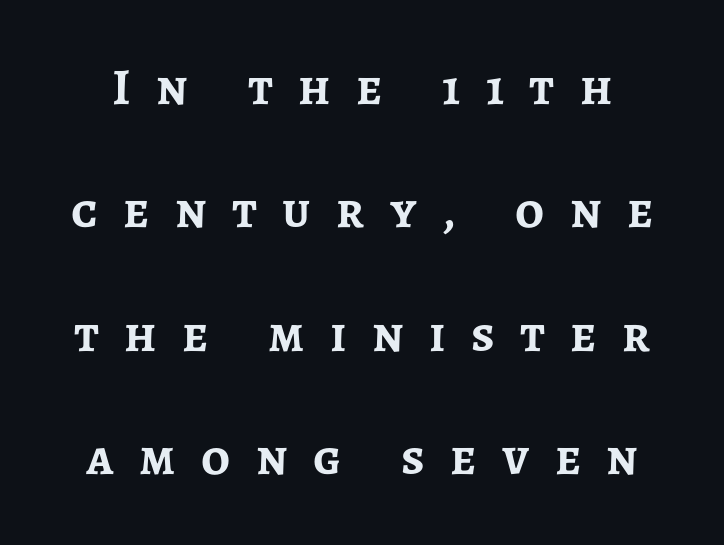
Each letter's strokes conclude bluntly, with no projecting serifs. Vertical spacing — loose. These lines are rendered in a variable-pitch font. Rule under the text: the space is simply empty.
